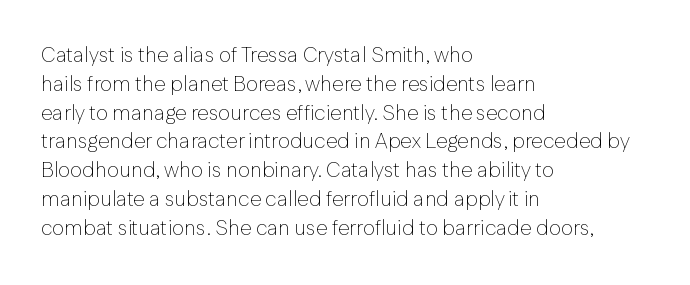
Q: Is the text bold? A: No.
Q: Is the text italic (slanted)? A: No, it is upright.
Q: Is the text underlined? A: No.
Q: How is the paragraph aligned? A: Left-aligned.
Q: Is the spacing between letters normal or unusually wide? A: Normal.
Q: Is the spacing between lines tight, normal or loose? A: Normal.
